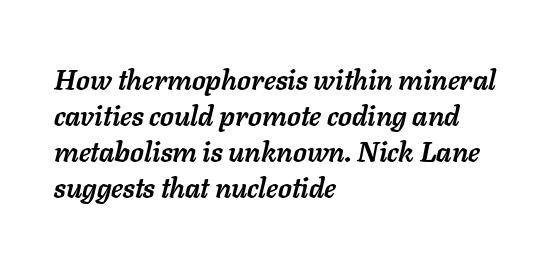
Q: Is the text bold? A: Yes.
Q: Is the text italic (slanted)? A: Yes, it leans right by about 11 degrees.
Q: Is the text underlined? A: No.
Q: How is the paragraph aligned? A: Left-aligned.
Q: Is the spacing between letters normal or unusually wide? A: Normal.
Q: Is the spacing between lines tight, normal or loose? A: Normal.
Q: Width (condensed, normal, or wide)? A: Normal.
Q: Stroke contrast? A: Low.
Q: x-height? A: Medium.
Q: Monospaced? A: No.
